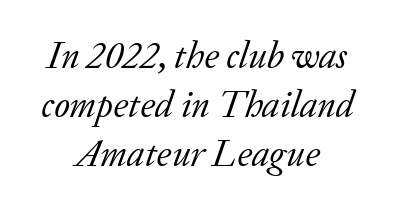
The image shows 37 px regular-weight serif type, italic (leaning right); set centered, normal line spacing (1.33x), normal letter spacing, not underlined; low stroke contrast and a medium x-height.
